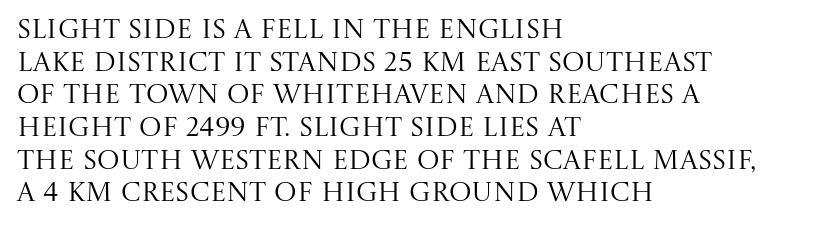
Q: Is the text bold? A: No.
Q: Is the text italic (slanted)? A: No, it is upright.
Q: Is the text underlined? A: No.
Q: How is the paragraph aligned? A: Left-aligned.
Q: Is the spacing between letters normal or unusually wide? A: Normal.
